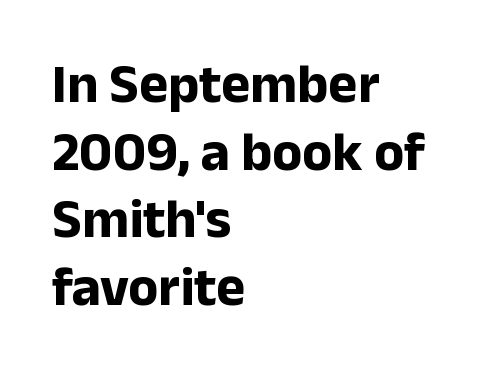
Compared with an ordinary text face, these strokes are far heavier — a full bold. Is this a fixed-width face? No — the glyphs have proportional, varying widths. Each word holds together tightly as a unit, with standard inter-letter gaps. Are there feet on the stems? There aren't — it's a sans. A clean baseline with only descenders dipping below it.
